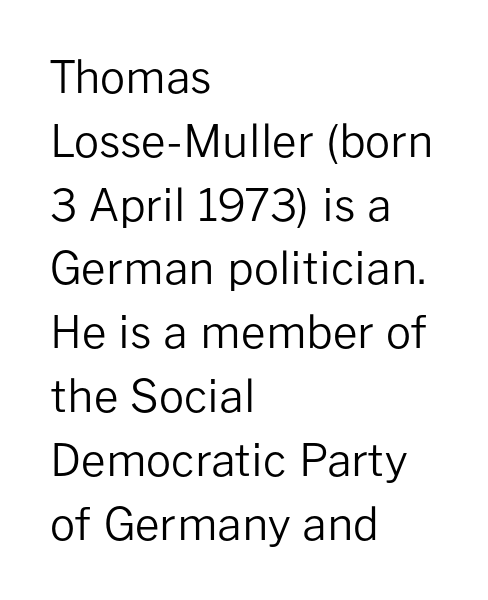
{"serif": "no", "italic": "no", "bold": "no", "weight": "regular", "width": "normal", "stroke_contrast": "low", "x_height": "medium", "monospaced": "no", "underline": "no", "align": "left", "line_spacing": "normal", "line_spacing_ratio": 1.45, "letter_spacing": "normal", "letter_spacing_em": 0.0, "glyph_px": 44}
